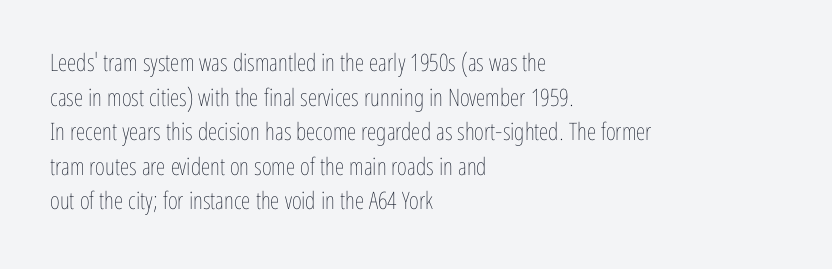
{"italic": "no", "bold": "no", "underline": "no", "align": "left", "line_spacing": "normal", "line_spacing_ratio": 1.44, "letter_spacing": "normal", "letter_spacing_em": 0.0, "glyph_px": 24}
